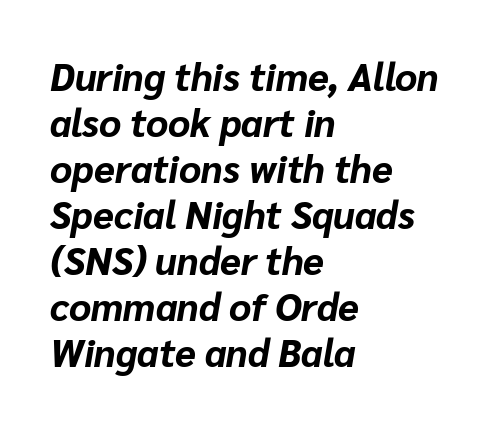
{"italic": "yes", "lean": "right", "slant_degrees": 10, "bold": "yes", "weight": "bold", "width": "normal", "stroke_contrast": "low", "x_height": "medium", "monospaced": "no", "underline": "no", "align": "left", "line_spacing_ratio": 1.21, "letter_spacing": "normal", "letter_spacing_em": 0.0, "glyph_px": 38}
